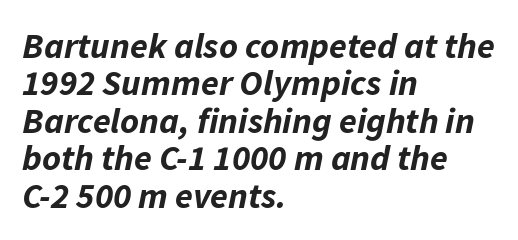
This is heavy type, rendered in bold. A typesetter would call this zero additional tracking. In terms of posture, this sample is oblique. Spacing verdict: proportional, widths tailored to each character.
